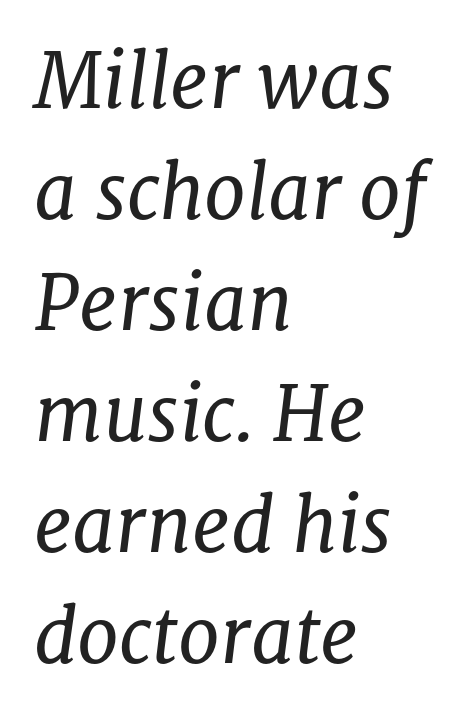
The image shows 75 px regular-weight serif type, italic (leaning right); set left-aligned, normal line spacing (1.48x), normal letter spacing, not underlined; low stroke contrast and a medium x-height.
